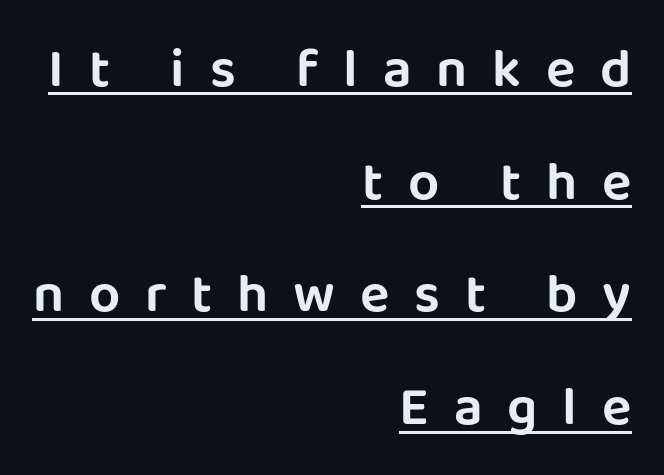
Q: Is the text italic (slanted)? A: No, it is upright.
Q: Is the typeface a serif or a sans-serif typeface? A: Sans-serif.
Q: Is the text underlined? A: Yes.
Q: How is the paragraph aligned? A: Right-aligned.
Q: Is the spacing between letters normal or unusually wide? A: Unusually wide.
Q: Is the spacing between lines tight, normal or loose? A: Loose.
Q: Width (condensed, normal, or wide)? A: Normal.
Q: Stroke contrast? A: Low.
Q: x-height? A: Large.
Q: Monospaced? A: No.
